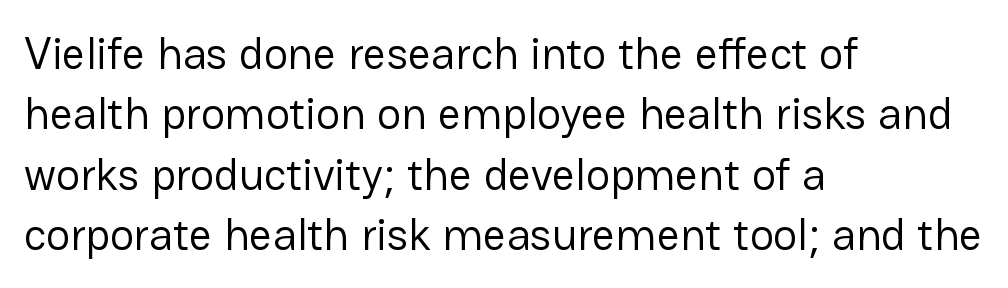
Underlining? Definitely not there. Stems and bowls with no extra thickness — not bold. Is the letter spacing exaggerated? No — it looks like the ordinary default. Type style note: lacks serifs. Horizontally, the lines are justified to the leading edge only.
